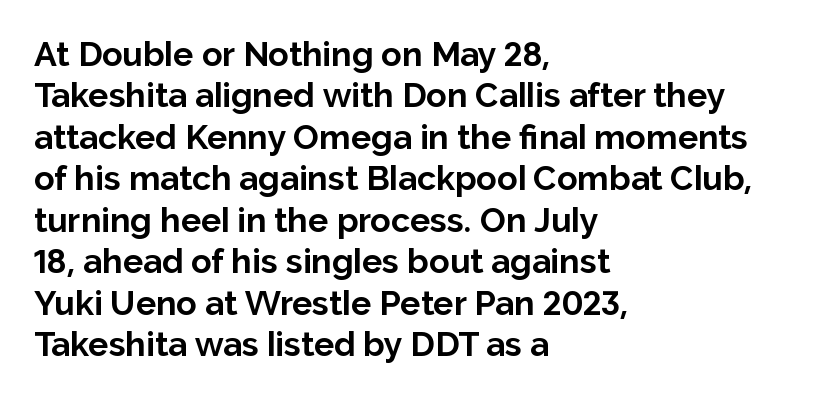
{"serif": "no", "italic": "no", "bold": "yes", "weight": "bold", "width": "normal", "stroke_contrast": "low", "x_height": "medium", "monospaced": "no", "underline": "no", "align": "left", "line_spacing_ratio": 1.22, "letter_spacing": "normal", "letter_spacing_em": 0.0, "glyph_px": 34}
